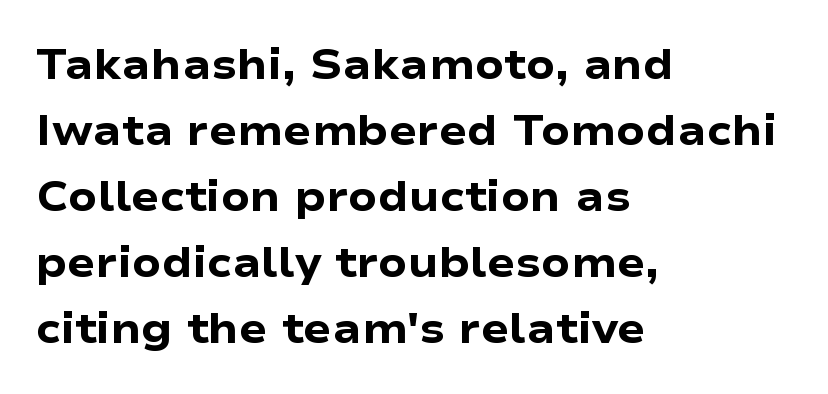
Do the characters align in a grid? No, the font is proportional. The designer went with a sans here, leaving each stem footless. Beneath every word, the page is bare. Characters remain perfectly vertical along every line.
